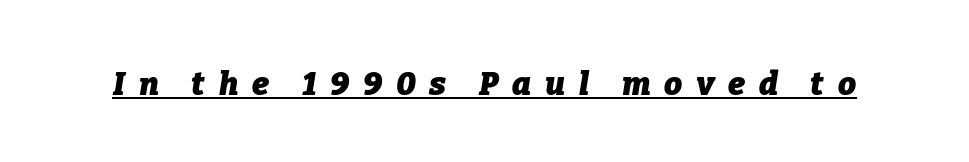
The image shows 32 px heavy type, italic (leaning right); set unusually wide letter spacing (+0.43 em), underlined; low stroke contrast and a medium x-height.
